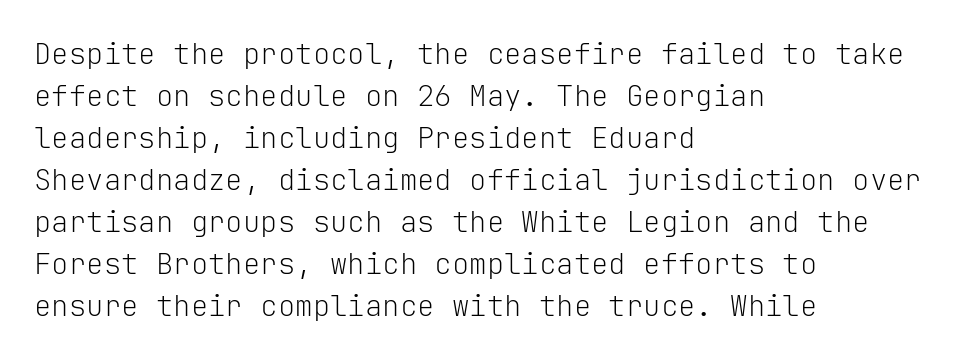
Any mark beneath the type? The region is blank. The gaps between neighbouring characters are ordinary and unremarkable. The glyphs in this specimen are sans serif. When letters stand straight like this, we call the style roman or upright. These lines sit exactly where default settings would place them. Spacing verdict: monospaced, one width for all characters.
